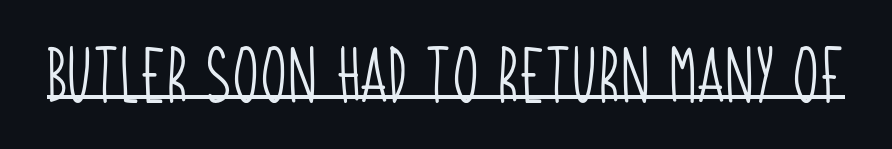
{"serif": "no", "bold": "no", "weight": "light", "width": "condensed", "stroke_contrast": "low", "x_height": "large", "monospaced": "no", "underline": "yes", "letter_spacing": "normal", "letter_spacing_em": 0.0, "glyph_px": 55}
